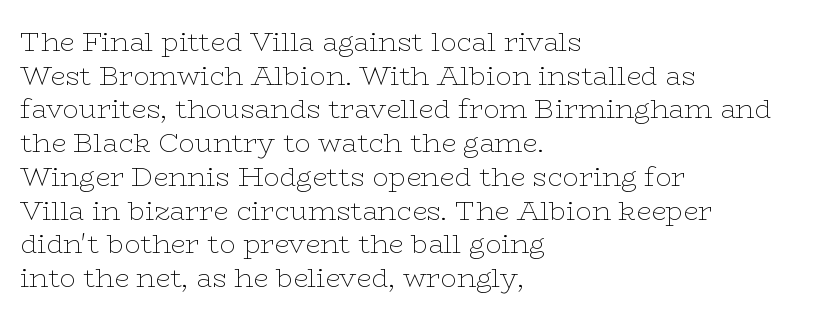
Whoever set this chose a conventional vertical rhythm. Each stroke keeps to a modest, everyday thickness or less. Is there any slant? The stems are plumb. Any mark beneath the type? The region is blank. Horizontal alignment here is leftward, the default for most running prose.
